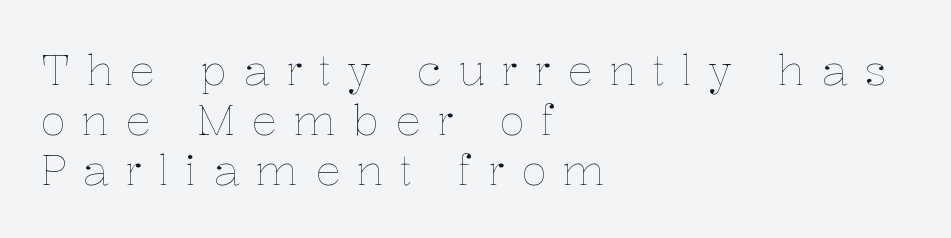
{"italic": "no", "bold": "no", "weight": "thin", "width": "normal", "stroke_contrast": "low", "x_height": "medium", "monospaced": "no", "underline": "no", "align": "left", "line_spacing_ratio": 1.16, "letter_spacing": "wide", "letter_spacing_em": 0.37, "glyph_px": 43}
